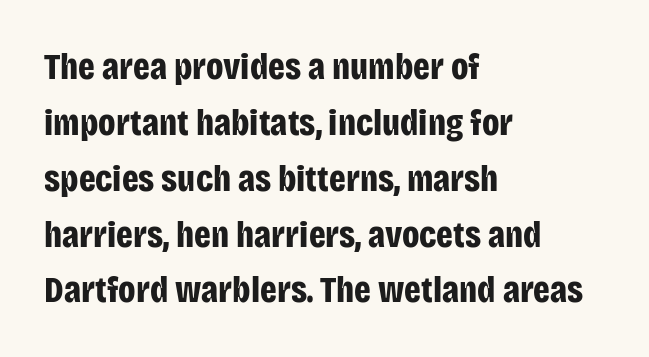
The image shows 37 px bold, condensed sans-serif type, upright; set left-aligned, normal line spacing (1.51x), normal letter spacing, not underlined; low stroke contrast and a large x-height.
